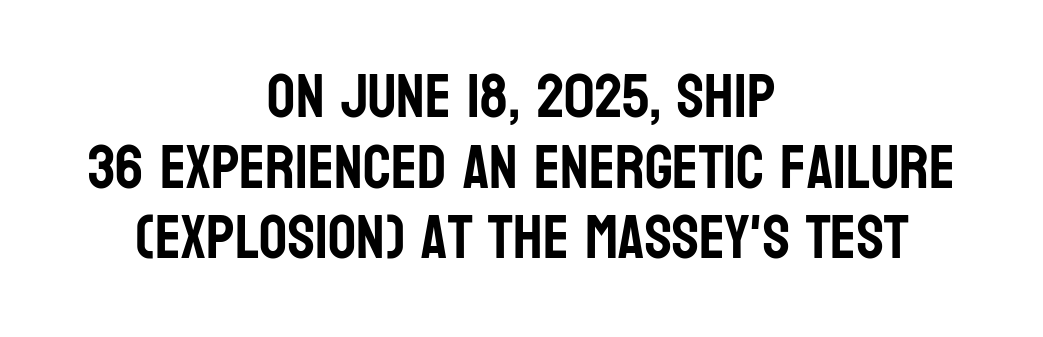
{"serif": "no", "italic": "no", "width": "condensed", "stroke_contrast": "low", "x_height": "large", "monospaced": "no", "underline": "no", "align": "center", "line_spacing": "tight", "line_spacing_ratio": 1.14, "letter_spacing": "normal", "letter_spacing_em": 0.0, "glyph_px": 62}
